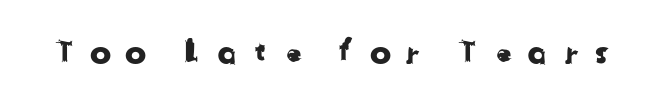
Character widths vary here, with narrow letters taking less room than wide ones. Has an underline been added? It has not. This rendering employs a face without finishing strokes, i.e., a sans-serif. Short note: letters widely spaced.
